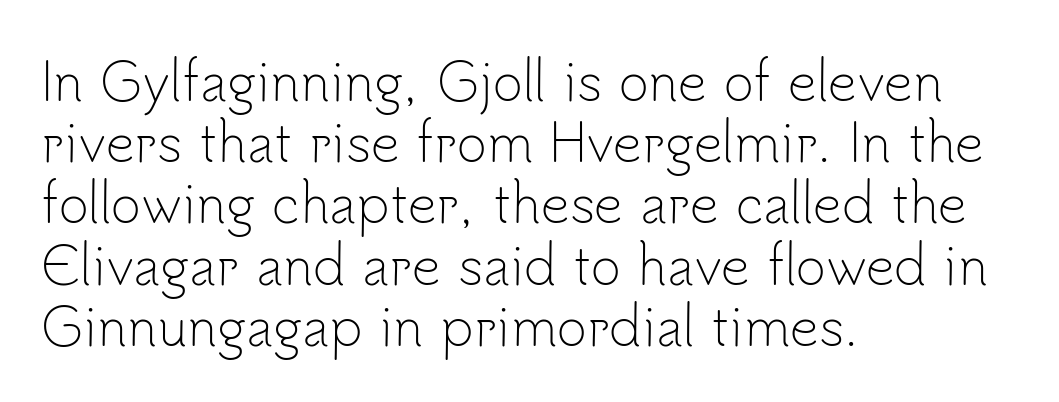
The image shows 51 px light sans-serif type, upright; set left-aligned, line spacing 1.2x, normal letter spacing, not underlined; low stroke contrast and a small x-height.
